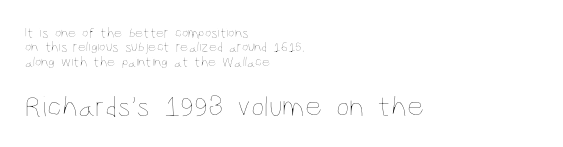
The image shows 30 px thin, condensed type, upright; set left-aligned, tight line spacing (1.02x), normal letter spacing, not underlined; the second (bottom) block is 2.14x larger; low stroke contrast and a large x-height.
